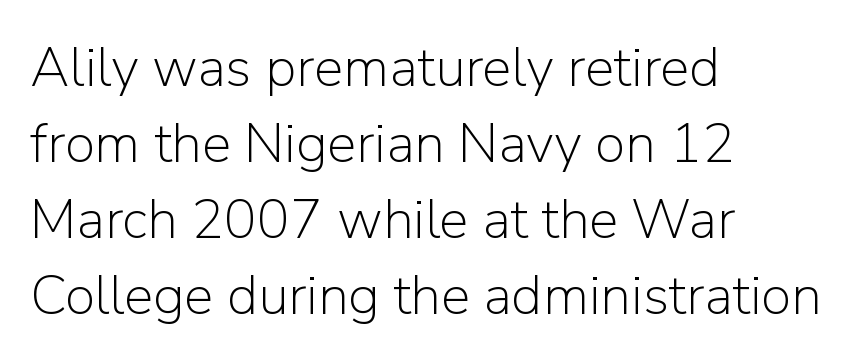
The image shows 55 px light sans-serif type, upright; set left-aligned, normal line spacing (1.38x), normal letter spacing, not underlined; low stroke contrast and a medium x-height.
